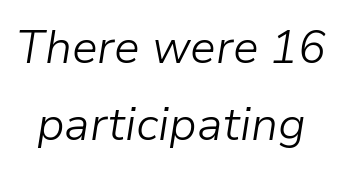
The lines sit at an ordinary, default distance from one another. How are the letters spaced? Ordinarily, with no added tracking. Proportional: the letters do not fall into vertical columns. The letters are slanted; this is an italic face.
